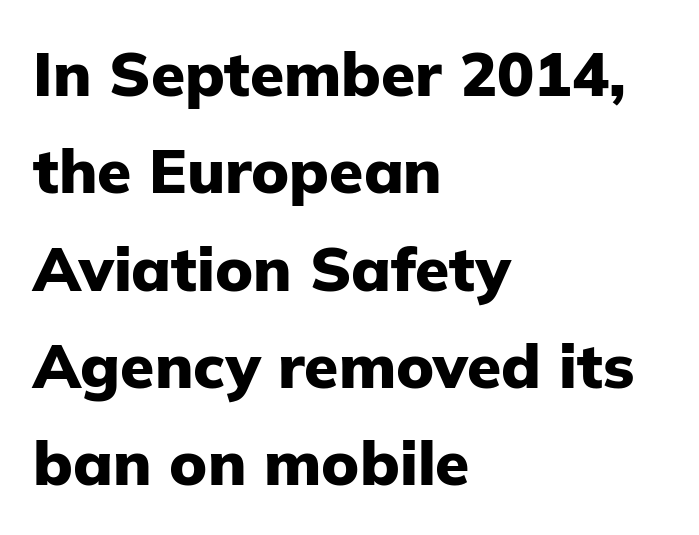
The image shows 62 px heavy sans-serif type, upright; set left-aligned, normal line spacing (1.57x), normal letter spacing, not underlined; low stroke contrast and a medium x-height.
